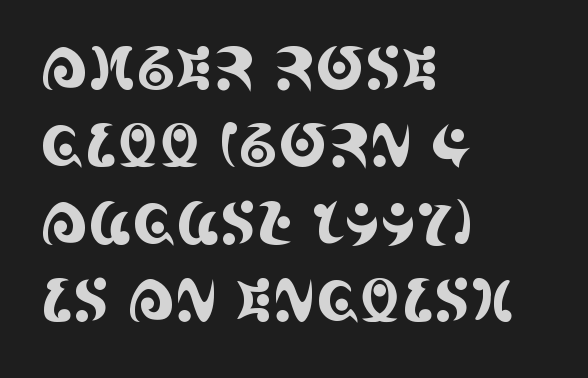
Each letter keeps its own natural width here, so spacing adapts to shape. Each row of text sits above clean, open space. Summary of vertical rhythm: regular, with standard interline spacing. Note: serifs present on the glyphs. The gaps between neighbouring characters are ordinary and unremarkable. If you drew a ruler down the left edge, every line would touch it.
